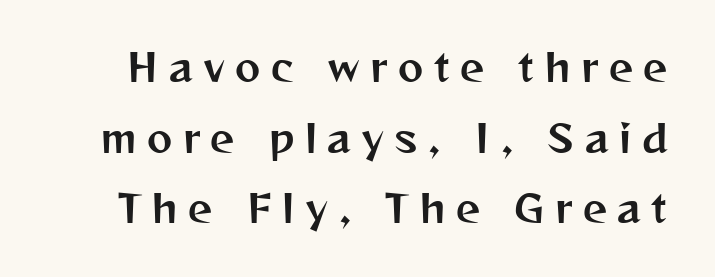
The image shows 38 px sans-serif type, upright; set line spacing 1.86x, unusually wide letter spacing (+0.28 em), not underlined; medium stroke contrast and a medium x-height.
